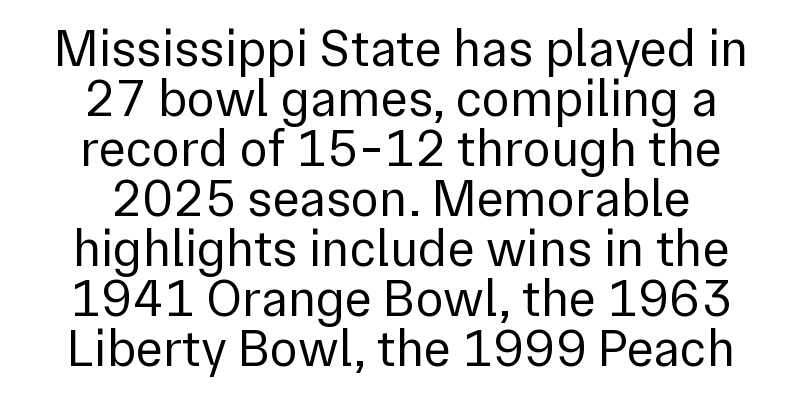
{"serif": "no", "italic": "no", "bold": "no", "weight": "regular", "width": "normal", "x_height": "medium", "monospaced": "no", "underline": "no", "align": "center", "line_spacing": "tight", "line_spacing_ratio": 0.96, "letter_spacing": "normal", "letter_spacing_em": 0.0, "glyph_px": 52}
